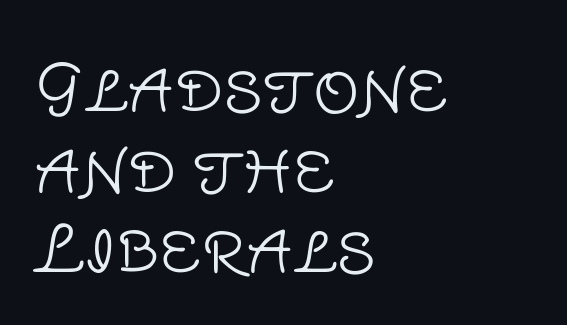
{"serif": "no", "bold": "no", "weight": "light", "width": "normal", "stroke_contrast": "low", "x_height": "large", "monospaced": "no", "underline": "no", "align": "left", "line_spacing_ratio": 1.24, "letter_spacing": "normal", "letter_spacing_em": 0.0, "glyph_px": 65}
